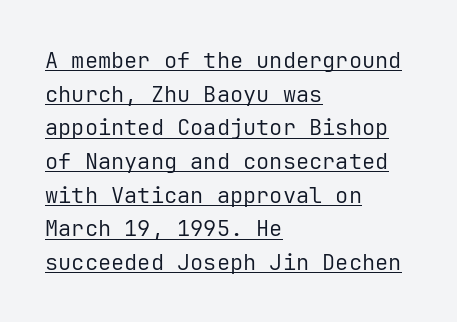
The image shows 22 px text type, upright; set left-aligned, normal line spacing (1.53x), normal letter spacing, underlined.
